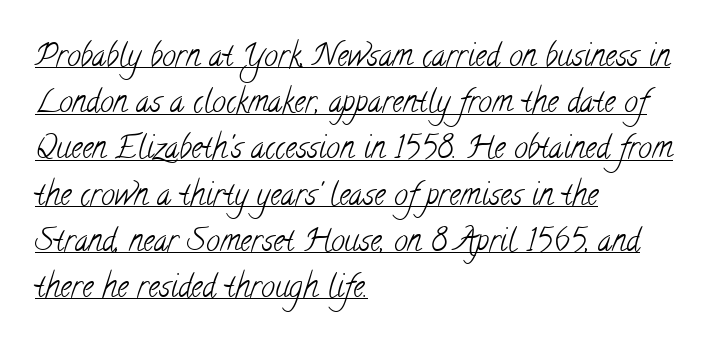
A continuous stroke trails under the words, as in a hyperlink. If you drew a ruler down the left edge, every line would touch it. Nobody touched the tracking dial on this one. Regarding leading, the lines here are spaced in the standard way. Stems and bowls with no extra thickness — not bold.
